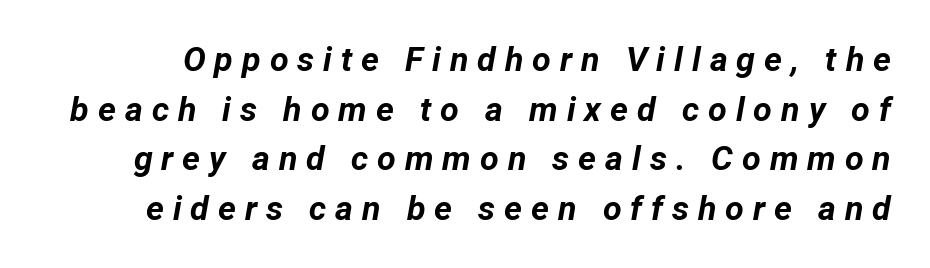
The image shows 34 px bold type, italic (leaning right); set normal line spacing (1.46x), unusually wide letter spacing (+0.26 em), not underlined; low stroke contrast and a medium x-height.
